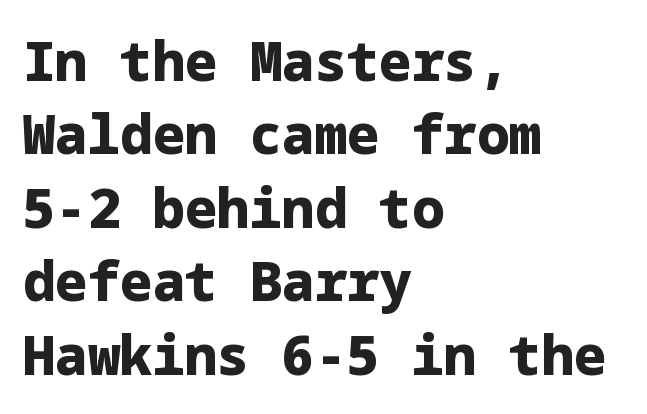
The rendering keeps characters at their native spacing. The passage shown is typeset with a sans-serif family. Is the block centered? No — it sits flush against the left margin. Rows of type keep a routine distance in the vertical direction. The specimen omits any rule beneath the text block's lines. The strokes are fattened all the way to bold.
